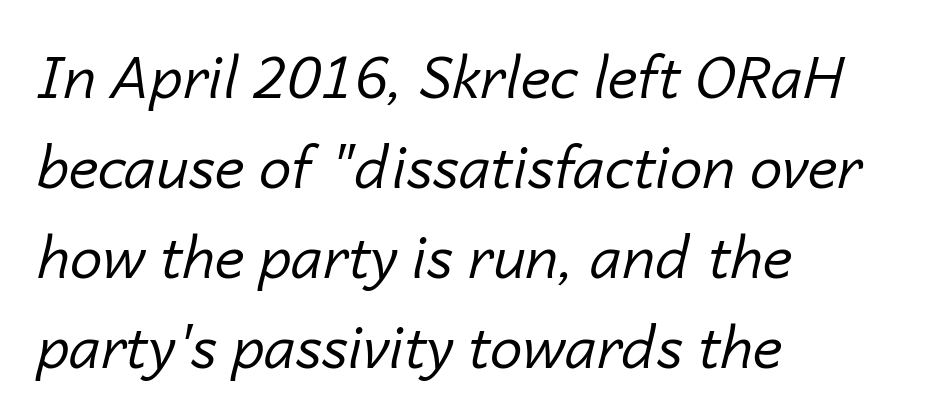
Q: Is the text bold? A: No.
Q: Is the text italic (slanted)? A: Yes, it leans right by about 14 degrees.
Q: Is the text underlined? A: No.
Q: How is the paragraph aligned? A: Left-aligned.
Q: Is the spacing between letters normal or unusually wide? A: Normal.
Q: Is the spacing between lines tight, normal or loose? A: Normal.
Q: Width (condensed, normal, or wide)? A: Normal.
Q: Stroke contrast? A: Low.
Q: x-height? A: Medium.
Q: Monospaced? A: No.
